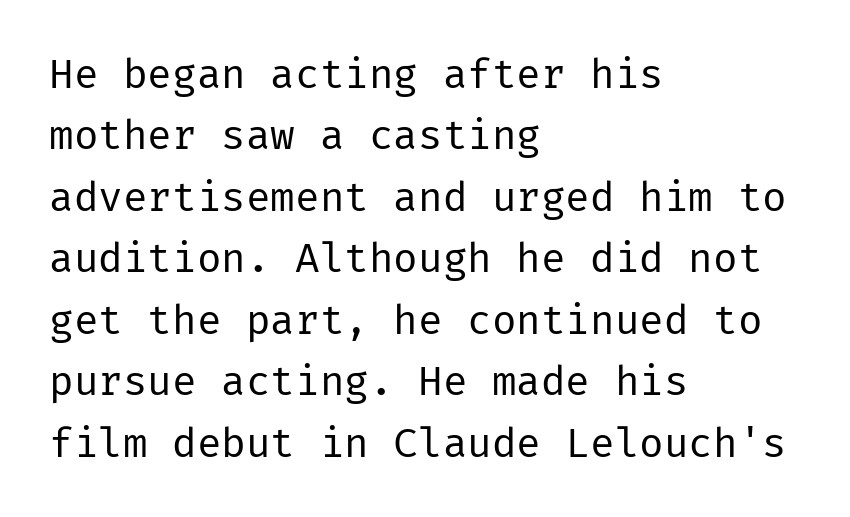
{"serif": "no", "italic": "no", "bold": "no", "weight": "regular", "width": "normal", "stroke_contrast": "low", "x_height": "medium", "underline": "no", "align": "left", "line_spacing": "normal", "line_spacing_ratio": 1.5, "letter_spacing": "normal", "letter_spacing_em": 0.0, "glyph_px": 41}
